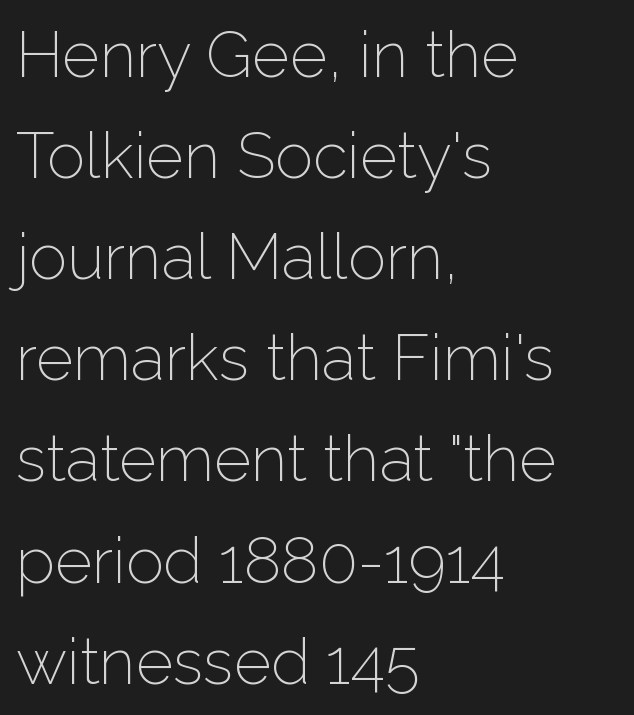
{"serif": "no", "italic": "no", "bold": "no", "weight": "light", "width": "normal", "stroke_contrast": "low", "x_height": "medium", "monospaced": "no", "underline": "no", "align": "left", "line_spacing": "normal", "line_spacing_ratio": 1.58, "letter_spacing": "normal", "letter_spacing_em": 0.0, "glyph_px": 64}
